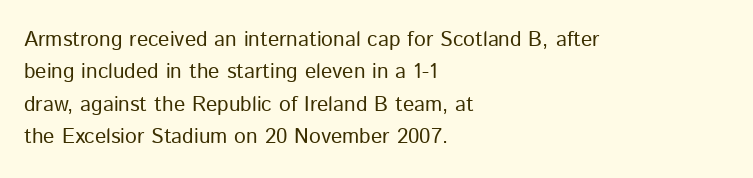
Words float on clear page, feet unadorned. Letters have the restrained weight of plain body copy at most. Horizontal alignment here is leftward, the default for most running prose. Whoever set this chose a conventional vertical rhythm. This sample uses an upright cut, with every glyph sitting square on the baseline.
